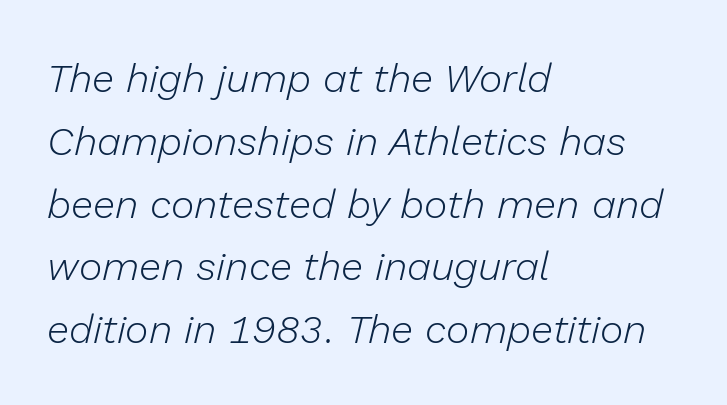
Q: Is the text bold? A: No.
Q: Is the text italic (slanted)? A: Yes, it leans right by about 13 degrees.
Q: Is the text underlined? A: No.
Q: How is the paragraph aligned? A: Left-aligned.
Q: Is the spacing between letters normal or unusually wide? A: Normal.
Q: Is the spacing between lines tight, normal or loose? A: Normal.
Q: Width (condensed, normal, or wide)? A: Normal.
Q: Stroke contrast? A: Low.
Q: x-height? A: Medium.
Q: Monospaced? A: No.
